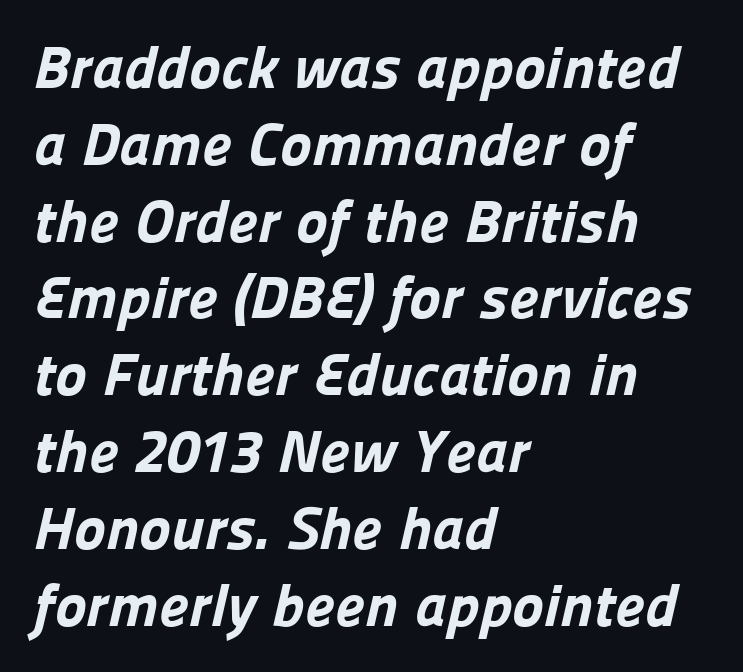
The image shows 60 px bold sans-serif type; set left-aligned, normal line spacing (1.28x), normal letter spacing, not underlined; low stroke contrast and a medium x-height.
